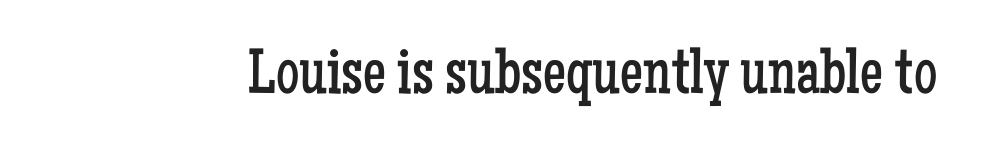
The image shows 65 px regular-weight, condensed serif type, upright; set normal letter spacing, not underlined; low stroke contrast and a medium x-height.
